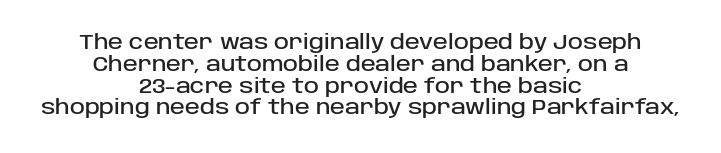
Q: Is the text italic (slanted)? A: No, it is upright.
Q: Is the text underlined? A: No.
Q: How is the paragraph aligned? A: Centered.
Q: Is the spacing between letters normal or unusually wide? A: Normal.
Q: Is the spacing between lines tight, normal or loose? A: Tight.
